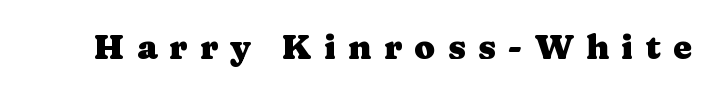
{"serif": "yes", "italic": "no", "bold": "yes", "weight": "heavy", "width": "wide", "stroke_contrast": "medium", "x_height": "medium", "monospaced": "no", "underline": "no", "letter_spacing": "wide", "letter_spacing_em": 0.36, "glyph_px": 34}
